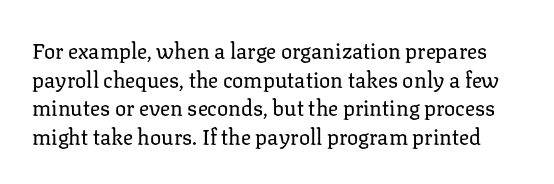
The letterforms sit at book weight or below. Is there much room between lines? A standard amount, neither cramped nor airy. This rendering leaves character spacing at its baseline value. The letters stand upright; this is a roman face. Lines of text with bare space underneath.
